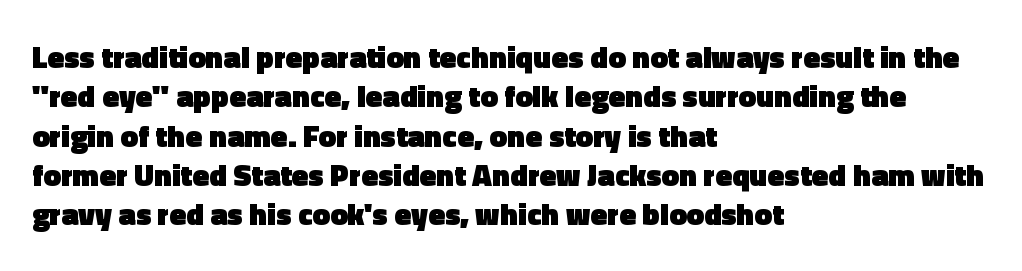
The image shows 31 px heavy sans-serif type, upright; set left-aligned, normal line spacing (1.27x), normal letter spacing, not underlined; a medium x-height.
